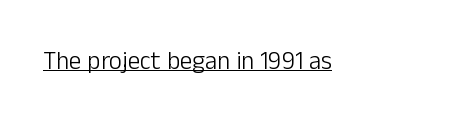
{"italic": "no", "bold": "no", "underline": "yes", "letter_spacing": "normal", "letter_spacing_em": 0.0, "glyph_px": 25}
